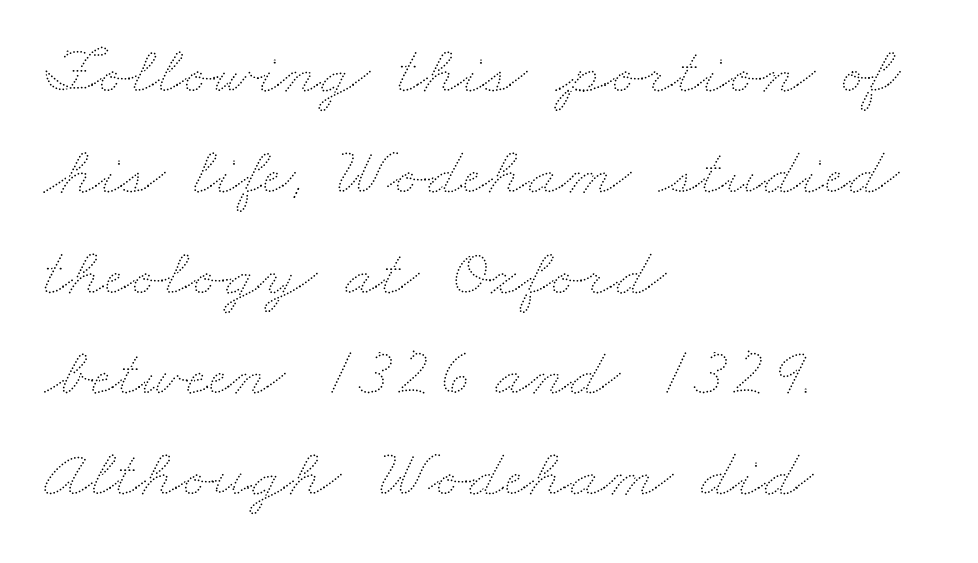
Q: Is the text bold? A: No.
Q: Is the text underlined? A: No.
Q: How is the paragraph aligned? A: Left-aligned.
Q: Is the spacing between letters normal or unusually wide? A: Normal.
Q: Is the spacing between lines tight, normal or loose? A: Normal.
Q: Width (condensed, normal, or wide)? A: Wide.
Q: Stroke contrast? A: Medium.
Q: x-height? A: Small.
Q: Monospaced? A: No.
